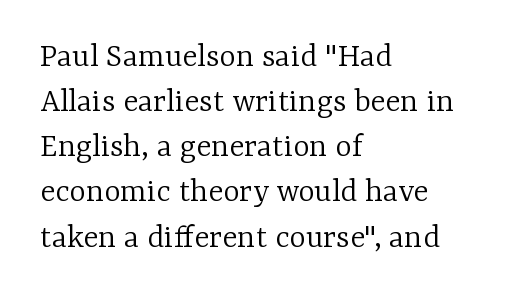
Stems and bowls with no extra thickness — not bold. Do the characters align in a grid? No, the font is proportional. The block of text has a typical density, with ordinary space between rows. Designer's note — italics off, roman on. The baseline area is clear.
